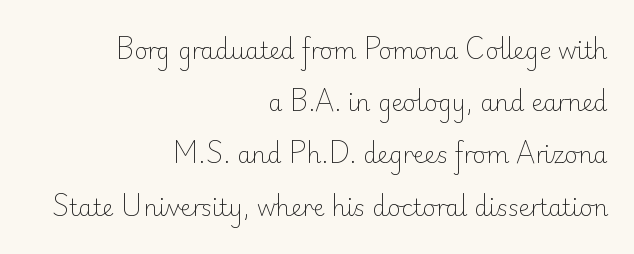
The image shows 23 px text type, upright; set right-aligned, loose line spacing (2.27x), normal letter spacing, not underlined.
